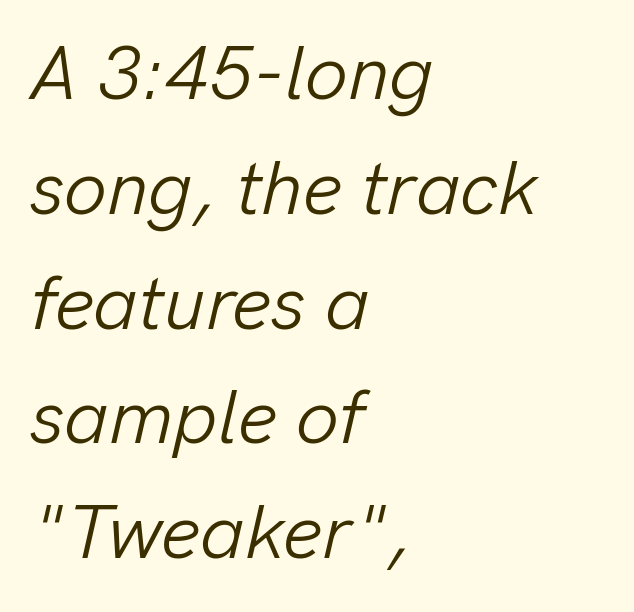
The paragraph has a hard left edge and a soft right edge. This is not heavy type; no bold has been used. One glance says typical: line gaps are just what's usual. The space directly below the letters is spotless. This sample has the flowing, uneven cadence of proportional lettering.
